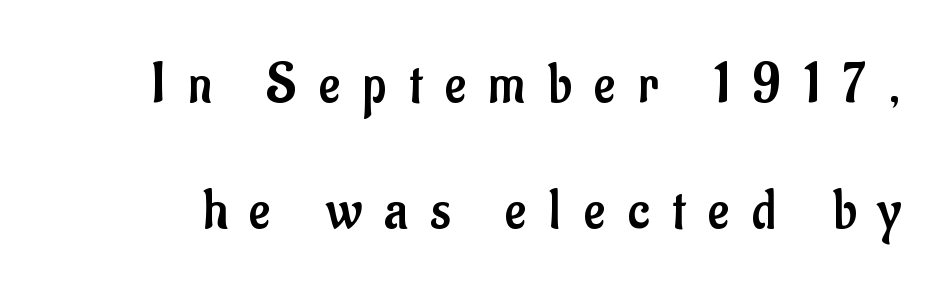
The image shows 58 px regular-weight, condensed sans-serif type, upright; set loose line spacing (2.17x), unusually wide letter spacing (+0.39 em), not underlined; low stroke contrast and a small x-height.
